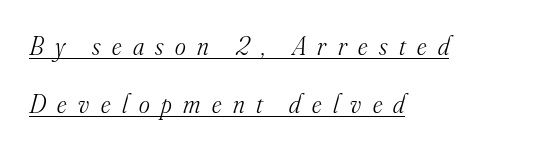
{"italic": "yes", "lean": "right", "slant_degrees": 16, "bold": "no", "underline": "yes", "align": "left", "line_spacing": "loose", "line_spacing_ratio": 2.22, "letter_spacing": "wide", "letter_spacing_em": 0.44, "glyph_px": 26}
